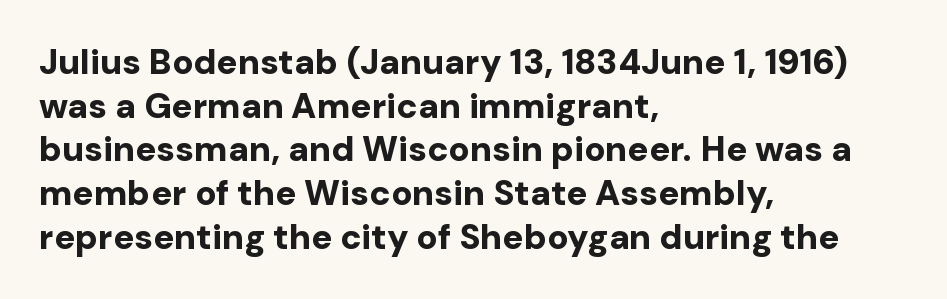
Rule under the text: the space is simply empty. Do the characters align in a grid? No, the font is proportional. Each word holds together tightly as a unit, with standard inter-letter gaps. Does the type have serifs? No, each stem ends abruptly. The sample has been set heavy, in full bold.
